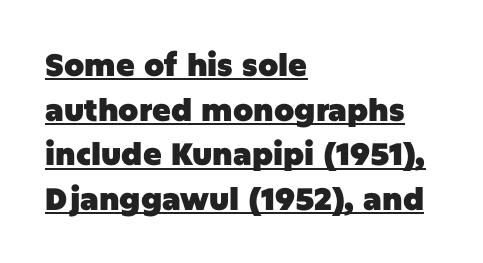
Spacing between characters is what you'd get straight out of the box. Underlining? Definitely there. Designer's note — italics off, roman on. Heavy-handed strokes throughout: this text is bold. The paragraph shown leans on its left margin.
